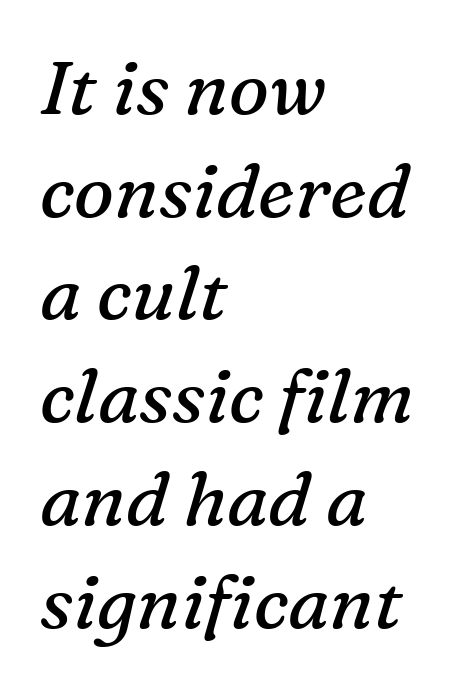
The face used here has a pronounced slope to its letters. Leading: standard. Proportional: the letters do not fall into vertical columns. If you drew a ruler down the left edge, every line would touch it. This rendering features lettering with no underline. No letter is thick-stroked: the sample isn't bold.
